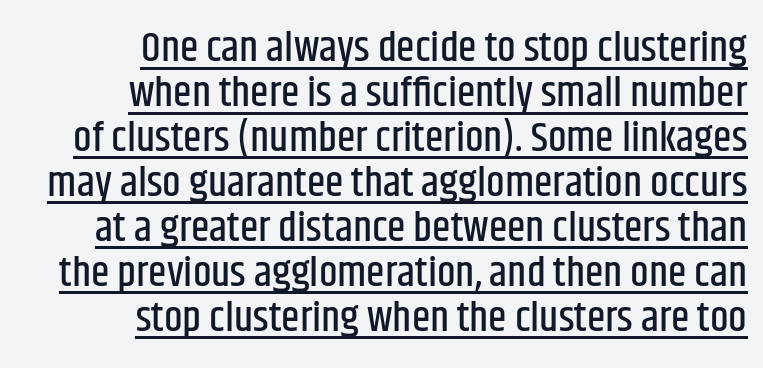
The image shows 42 px condensed sans-serif type, upright; set right-aligned, tight line spacing (1.07x), normal letter spacing, underlined; low stroke contrast and a large x-height.
